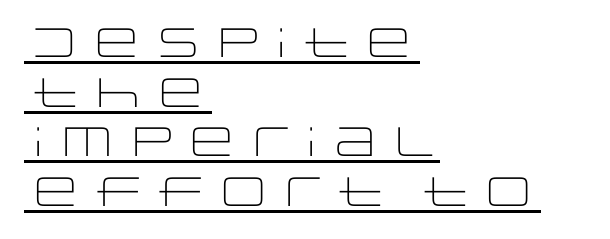
The image shows 41 px light, wide sans-serif type, upright; set left-aligned, line spacing 1.21x, normal letter spacing, underlined; low stroke contrast and a large x-height.
